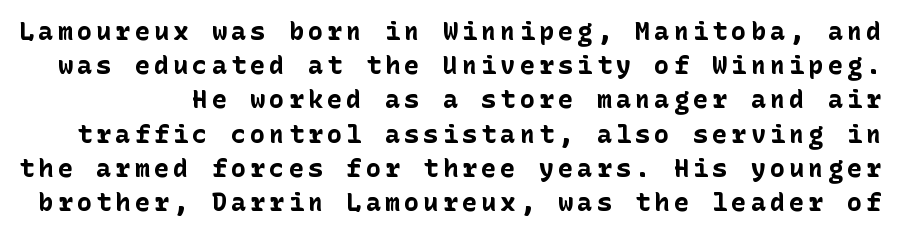
{"italic": "no", "bold": "yes", "underline": "no", "line_spacing": "normal", "line_spacing_ratio": 1.37, "glyph_px": 25}
